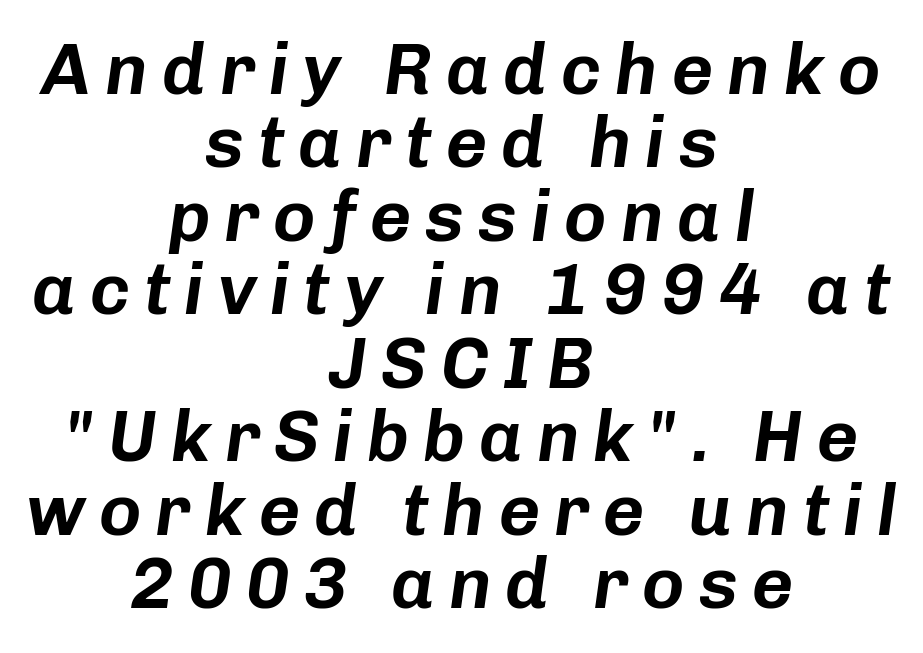
Q: Is the text italic (slanted)? A: Yes, it leans right by about 8 degrees.
Q: Is the text underlined? A: No.
Q: How is the paragraph aligned? A: Centered.
Q: Is the spacing between lines tight, normal or loose? A: Tight.
Q: Width (condensed, normal, or wide)? A: Normal.
Q: Stroke contrast? A: Low.
Q: x-height? A: Medium.
Q: Monospaced? A: No.
